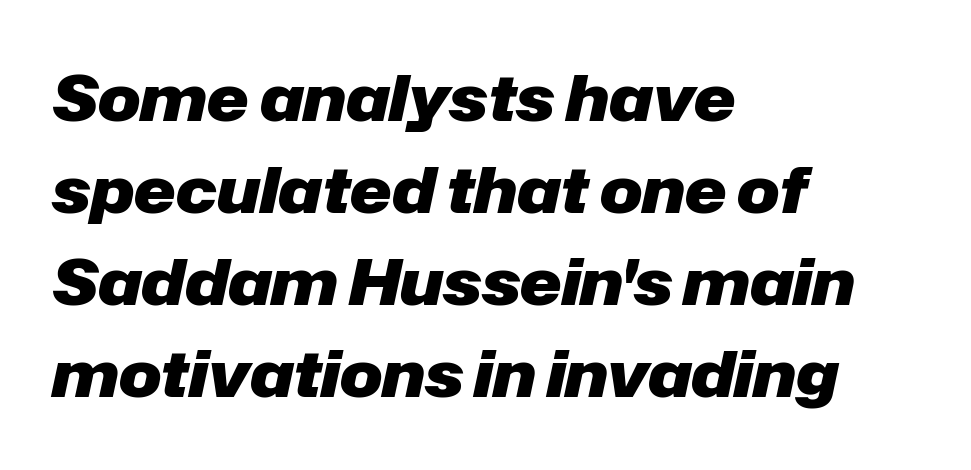
The rendering uses natural spacing where letterforms have individual widths. Check under the words: just untouched page. The rendering uses a moderate line-height, typical for paragraphs. Horizontally, the lines are justified to the leading edge only.
